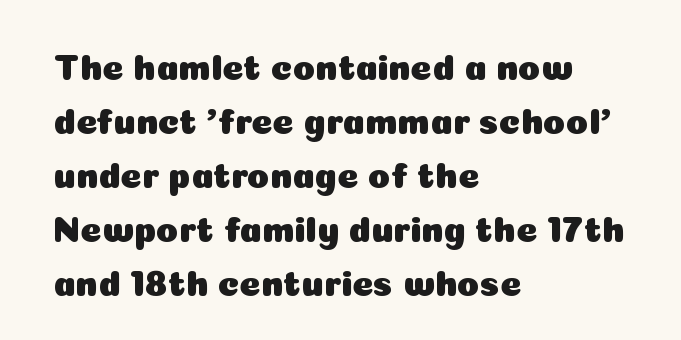
The image shows 36 px sans-serif type, upright; set left-aligned, normal line spacing (1.5x), normal letter spacing, not underlined; low stroke contrast and a medium x-height.
